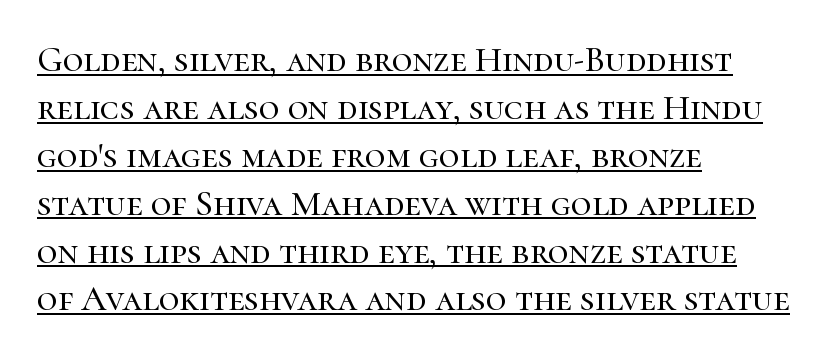
The image shows 36 px serif type, upright; set left-aligned, normal line spacing (1.33x), normal letter spacing, underlined; high stroke contrast and a medium x-height.
